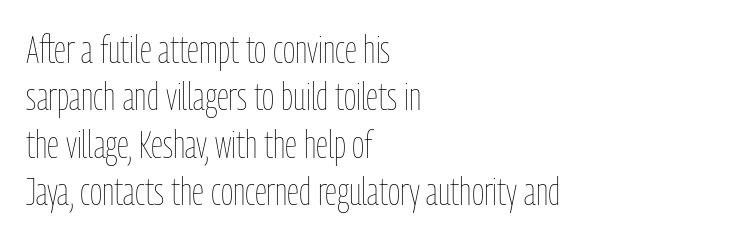
{"italic": "no", "bold": "no", "weight": "thin", "width": "condensed", "stroke_contrast": "low", "x_height": "medium", "monospaced": "no", "underline": "no", "align": "left", "line_spacing": "normal", "line_spacing_ratio": 1.25, "letter_spacing": "normal", "letter_spacing_em": 0.0, "glyph_px": 38}
